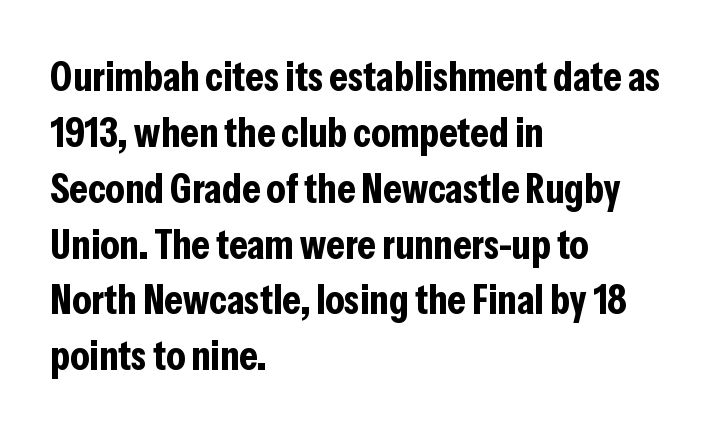
Plain, unruled lines of type. The lines sit at an ordinary, default distance from one another. Line starts are locked; line ends wander. Unlike italic type, these characters show no tilt at all. Nothing unusual about the tracking: characters are spaced as the font intends.
